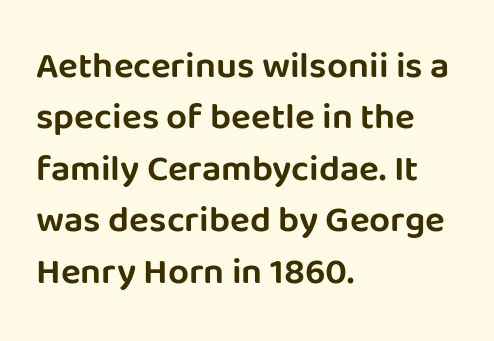
Q: Is the text italic (slanted)? A: No, it is upright.
Q: Is the typeface a serif or a sans-serif typeface? A: Sans-serif.
Q: Is the text underlined? A: No.
Q: How is the paragraph aligned? A: Left-aligned.
Q: Is the spacing between letters normal or unusually wide? A: Normal.
Q: Is the spacing between lines tight, normal or loose? A: Normal.
Q: Width (condensed, normal, or wide)? A: Normal.
Q: Stroke contrast? A: Low.
Q: x-height? A: Large.
Q: Monospaced? A: No.
